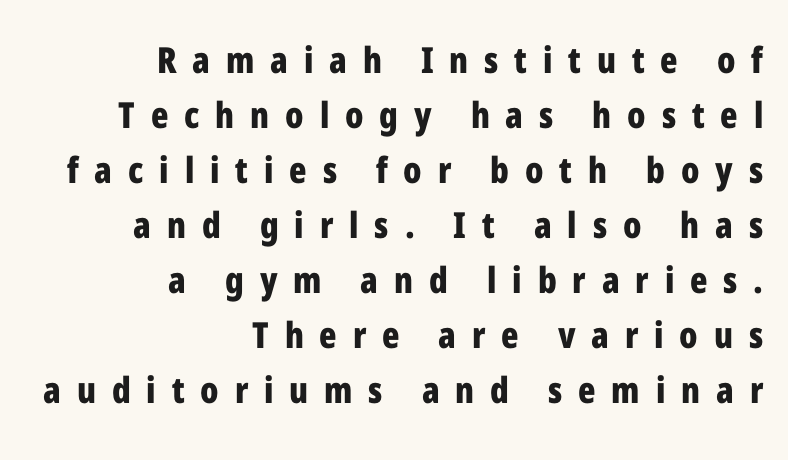
{"serif": "no", "italic": "no", "bold": "yes", "weight": "bold", "width": "condensed", "stroke_contrast": "low", "x_height": "medium", "monospaced": "no", "underline": "no", "align": "right", "line_spacing": "normal", "line_spacing_ratio": 1.53, "letter_spacing": "wide", "letter_spacing_em": 0.44, "glyph_px": 36}
